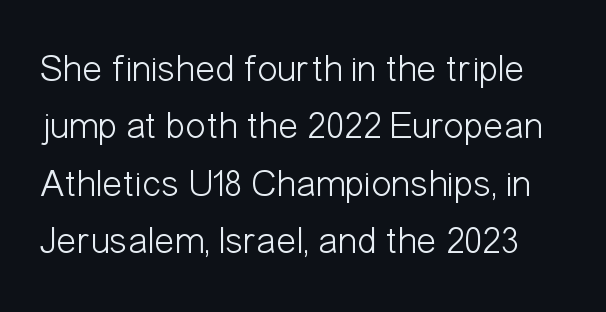
The image shows 38 px light, condensed sans-serif type, upright; set normal line spacing (1.51x), normal letter spacing, not underlined; low stroke contrast and a medium x-height.
